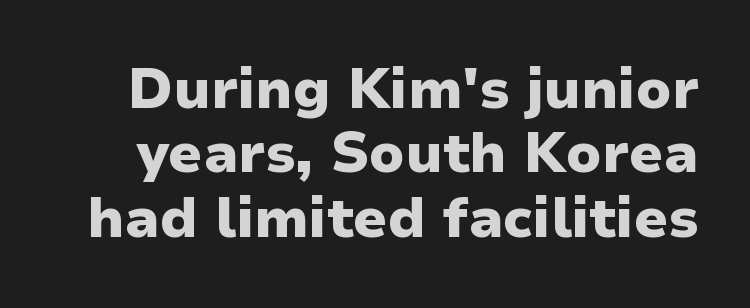
The image shows 56 px heavy sans-serif type, upright; set tight line spacing (1.15x), normal letter spacing, not underlined; low stroke contrast and a medium x-height.
